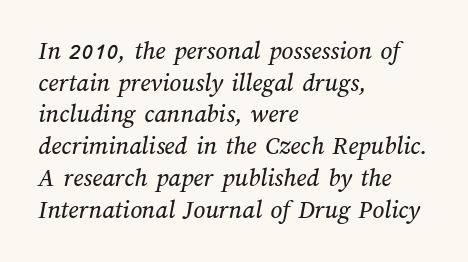
Q: Is the text underlined? A: No.
Q: How is the paragraph aligned? A: Left-aligned.
Q: Is the spacing between letters normal or unusually wide? A: Normal.
